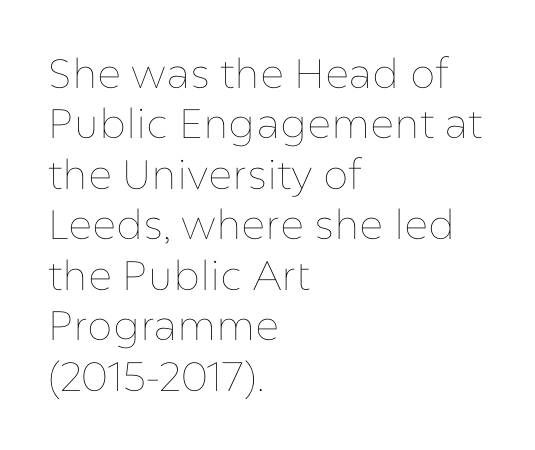
The typesetting does not lean heavy: it is not bold. The compositor pushed each line to the left boundary. These lines are rendered in a variable-pitch font. Is there any slant? The stems are plumb. The space directly below the letters is spotless. The letters sit at their default tracking, neither squeezed nor spread.
